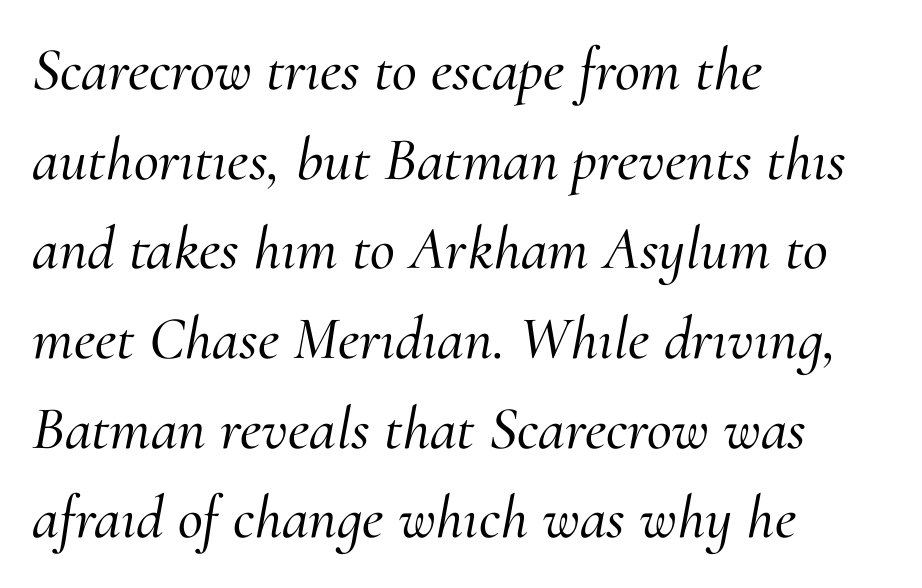
Q: Is the text italic (slanted)? A: Yes, it leans right by about 10 degrees.
Q: Is the typeface a serif or a sans-serif typeface? A: Serif.
Q: Is the text underlined? A: No.
Q: How is the paragraph aligned? A: Left-aligned.
Q: Is the spacing between letters normal or unusually wide? A: Normal.
Q: Is the spacing between lines tight, normal or loose? A: Normal.
Q: Width (condensed, normal, or wide)? A: Normal.
Q: Stroke contrast? A: Medium.
Q: x-height? A: Small.
Q: Monospaced? A: No.
